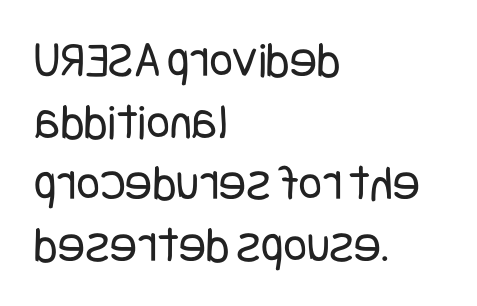
The text was rendered using a sans face with plain stroke endings. The letters sit at their default tracking, neither squeezed nor spread. Alignment: flush left. Only glyphs here, with clear space below each row. The face looks like a standard text weight, possibly lighter. Notice how the stems are strictly vertical — no italics here.
